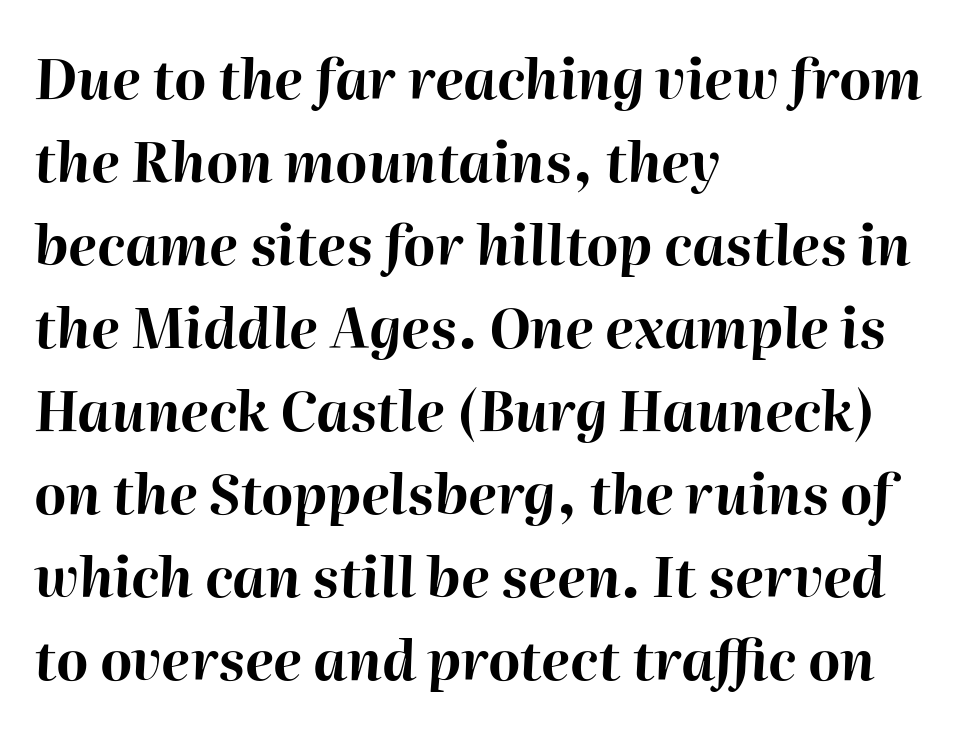
This sample uses an oblique cut, with every glyph tilted off the vertical. The text block is weighted toward the left margin, trailing off unevenly rightward. Regular leading. Students, this is bold: see how much ink each stroke carries.
